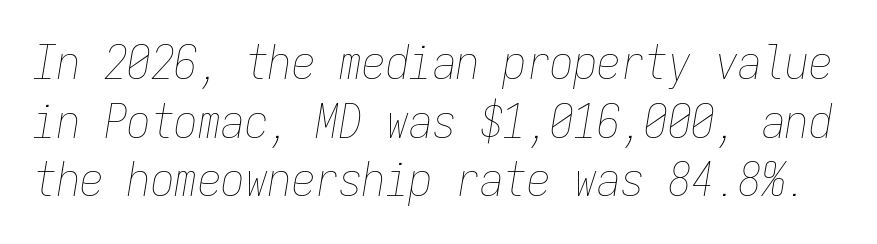
The image shows 47 px thin, condensed type, italic (leaning right), monospaced; set normal line spacing (1.25x), normal letter spacing, not underlined; low stroke contrast and a medium x-height.
